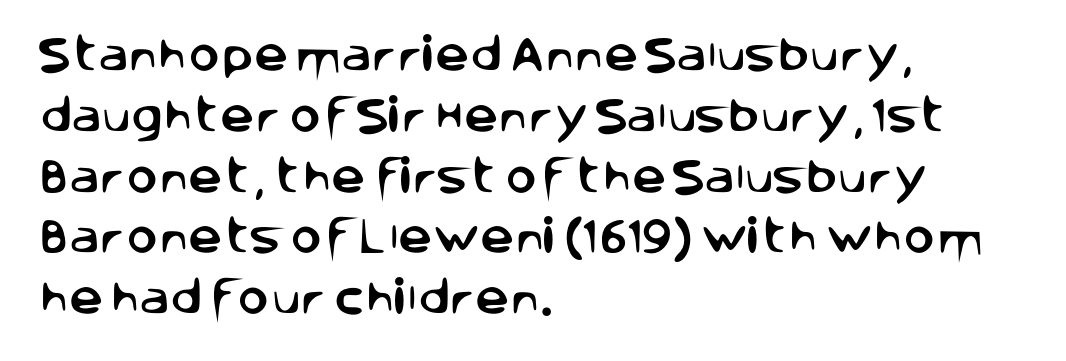
The passage shown stacks its lines at a standard gap. If you drew a line through each stem, it would be perfectly vertical. These lines keep a tight, regular rhythm from letter to letter. The space beneath each line is pristine and unruled.
